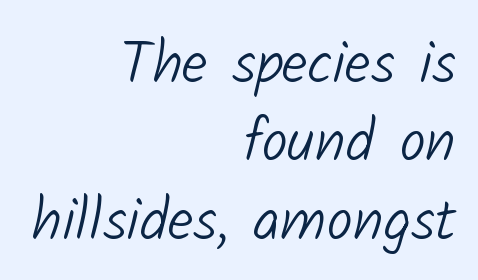
The image shows 59 px light sans-serif type; set right-aligned, normal line spacing (1.33x), normal letter spacing, not underlined; low stroke contrast and a medium x-height.
